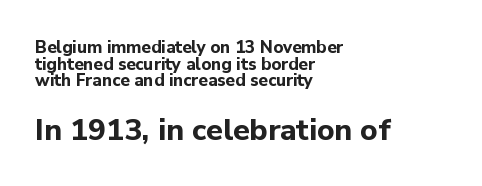
Q: Is the text bold? A: Yes.
Q: Is the text italic (slanted)? A: No, it is upright.
Q: Is the typeface a serif or a sans-serif typeface? A: Sans-serif.
Q: Is the text underlined? A: No.
Q: How is the paragraph aligned? A: Left-aligned.
Q: Is the spacing between letters normal or unusually wide? A: Normal.
Q: Is the spacing between lines tight, normal or loose? A: Tight.
Q: Which block of text is set in a larger size, the first (top) or the second (bottom)? A: The second (bottom) one.
Q: Width (condensed, normal, or wide)? A: Normal.
Q: Stroke contrast? A: Low.
Q: x-height? A: Medium.
Q: Monospaced? A: No.
